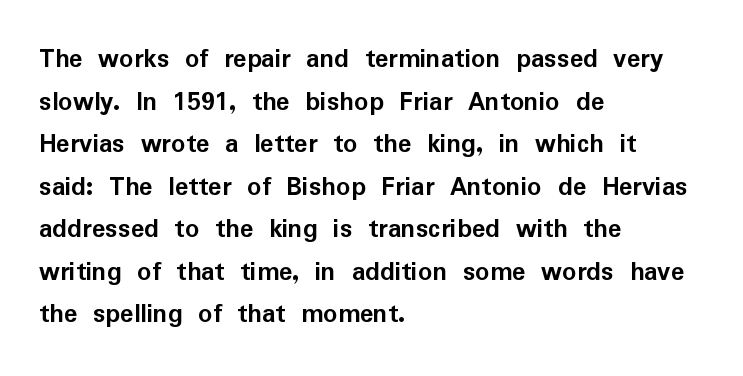
{"serif": "no", "italic": "no", "bold": "yes", "weight": "semibold", "width": "normal", "stroke_contrast": "low", "x_height": "medium", "monospaced": "no", "underline": "no", "align": "left", "line_spacing": "normal", "line_spacing_ratio": 1.52, "letter_spacing": "normal", "letter_spacing_em": 0.0, "glyph_px": 28}
